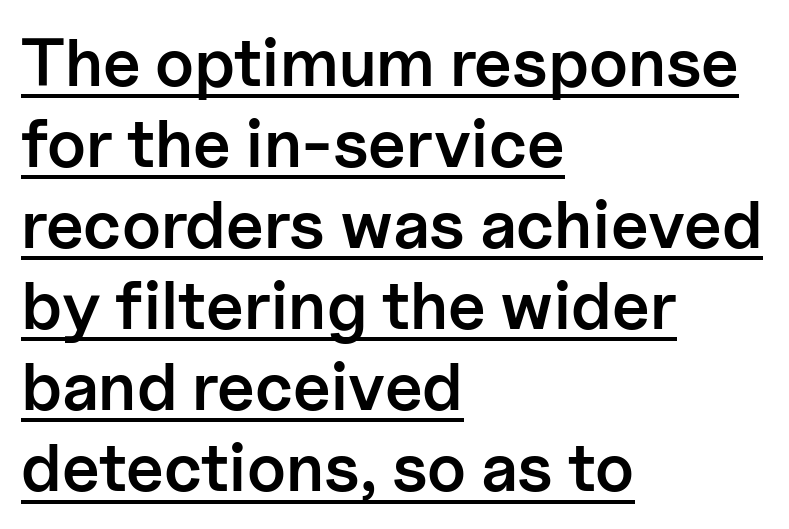
{"serif": "no", "italic": "no", "bold": "semi", "weight": "semibold", "width": "normal", "stroke_contrast": "low", "x_height": "medium", "monospaced": "no", "underline": "yes", "align": "left", "line_spacing_ratio": 1.21, "letter_spacing": "normal", "letter_spacing_em": 0.0, "glyph_px": 67}
